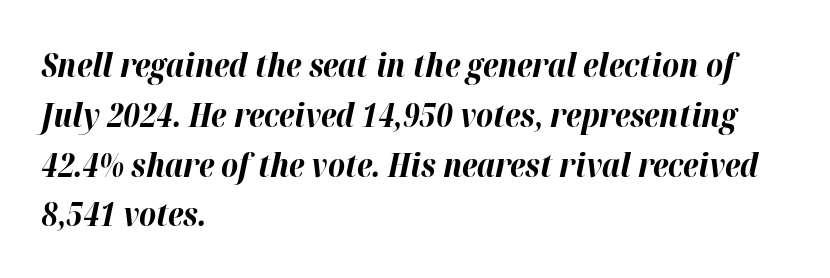
The image shows 33 px bold type, italic (leaning right); set left-aligned, normal line spacing (1.51x), normal letter spacing, not underlined; high stroke contrast and a medium x-height.
